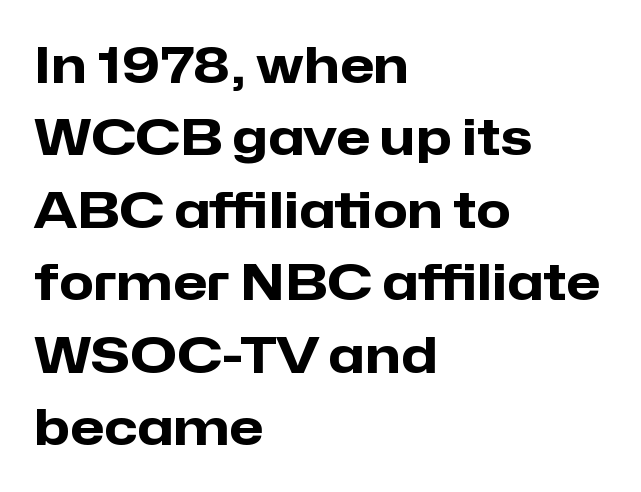
{"serif": "no", "italic": "no", "bold": "yes", "weight": "heavy", "width": "normal", "stroke_contrast": "low", "x_height": "medium", "monospaced": "no", "underline": "no", "align": "left", "line_spacing": "normal", "line_spacing_ratio": 1.45, "letter_spacing": "normal", "letter_spacing_em": 0.0, "glyph_px": 50}
